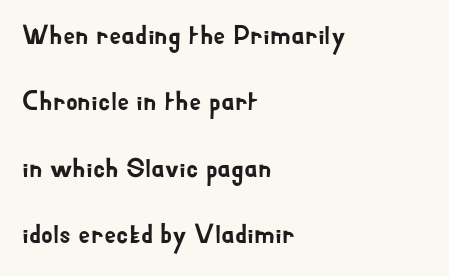
{"italic": "no", "underline": "no", "align": "left", "line_spacing": "loose", "line_spacing_ratio": 2.46, "letter_spacing": "normal", "letter_spacing_em": 0.0, "glyph_px": 27}
